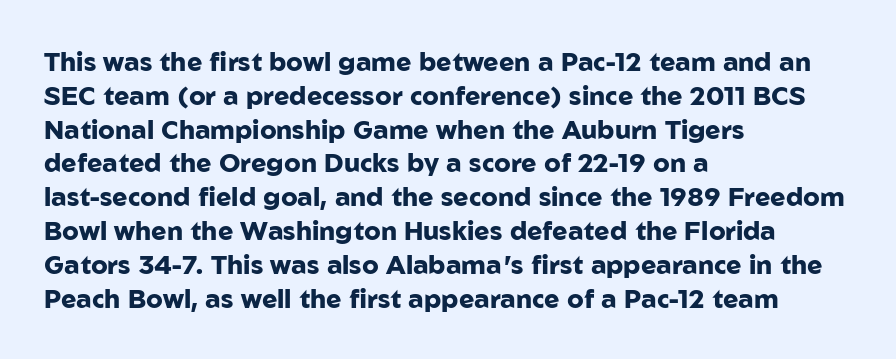
Notice how the stems are strictly vertical — no italics here. The passage shown is emphatically bold. Students, observe: this is what conventionally led text looks like. You could call the tracking neutral — neither tight nor loose. The ragged edge is on the right, which tells us the setting is flush left. Descenders are the only things crossing below the line.
